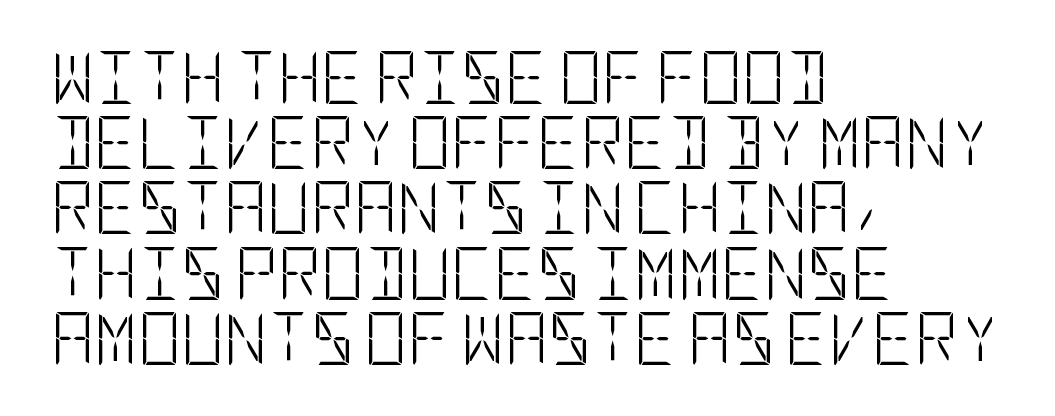
Q: Is the text bold? A: No.
Q: Is the text italic (slanted)? A: No, it is upright.
Q: Is the typeface a serif or a sans-serif typeface? A: Sans-serif.
Q: Is the text underlined? A: No.
Q: How is the paragraph aligned? A: Left-aligned.
Q: Is the spacing between letters normal or unusually wide? A: Normal.
Q: Width (condensed, normal, or wide)? A: Condensed.
Q: Stroke contrast? A: Low.
Q: x-height? A: Large.
